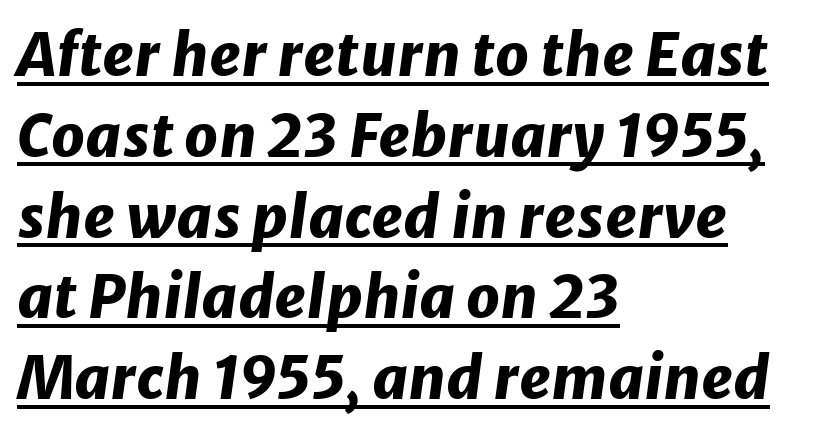
Q: Is the text bold? A: Yes.
Q: Is the text italic (slanted)? A: Yes, it leans right by about 8 degrees.
Q: Is the text underlined? A: Yes.
Q: How is the paragraph aligned? A: Left-aligned.
Q: Is the spacing between letters normal or unusually wide? A: Normal.
Q: Is the spacing between lines tight, normal or loose? A: Normal.
Q: Width (condensed, normal, or wide)? A: Normal.
Q: Stroke contrast? A: Low.
Q: x-height? A: Medium.
Q: Monospaced? A: No.
